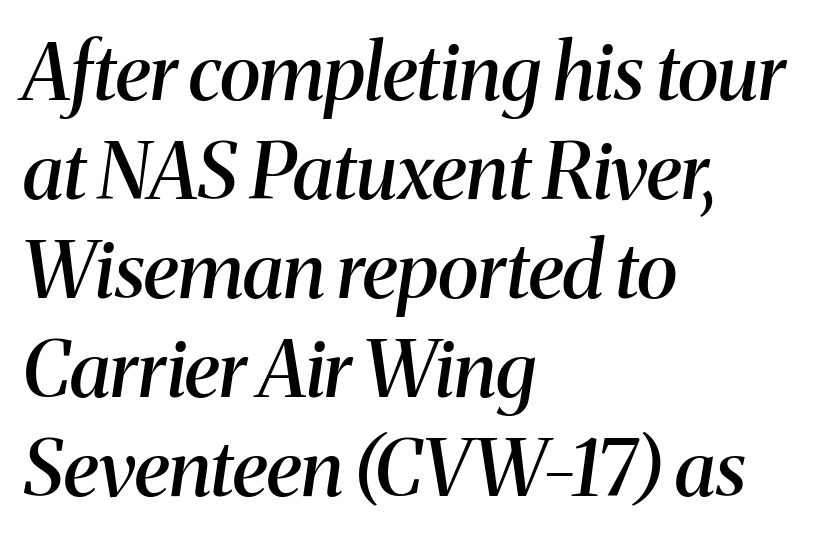
{"serif": "yes", "italic": "yes", "lean": "right", "slant_degrees": 8, "bold": "semi", "weight": "semibold", "width": "normal", "stroke_contrast": "medium", "x_height": "medium", "monospaced": "no", "underline": "no", "align": "left", "line_spacing": "normal", "line_spacing_ratio": 1.27, "letter_spacing": "normal", "letter_spacing_em": 0.0, "glyph_px": 78}
